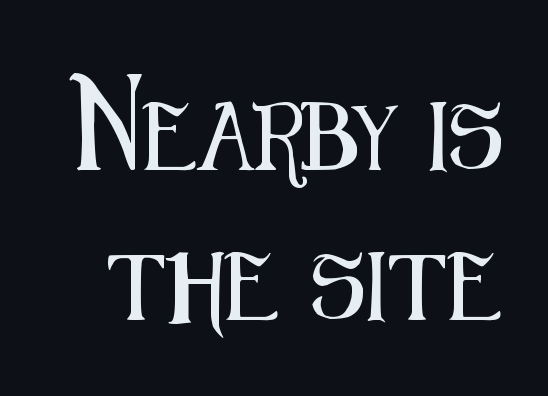
The image shows 67 px condensed type, upright; set loose line spacing (2.24x), normal letter spacing, not underlined; medium stroke contrast and a medium x-height.
